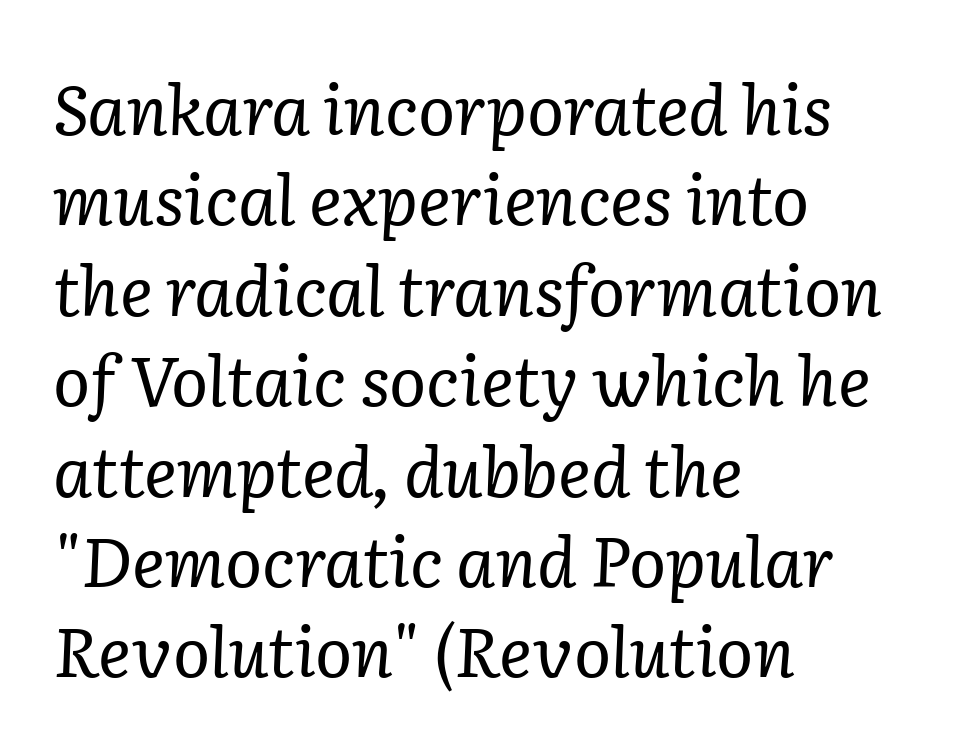
Q: Is the text bold? A: No.
Q: Is the text italic (slanted)? A: Yes, it leans right by about 2 degrees.
Q: Is the typeface a serif or a sans-serif typeface? A: Serif.
Q: Is the text underlined? A: No.
Q: How is the paragraph aligned? A: Left-aligned.
Q: Is the spacing between letters normal or unusually wide? A: Normal.
Q: Is the spacing between lines tight, normal or loose? A: Normal.
Q: Width (condensed, normal, or wide)? A: Normal.
Q: Stroke contrast? A: Low.
Q: x-height? A: Medium.
Q: Monospaced? A: No.
